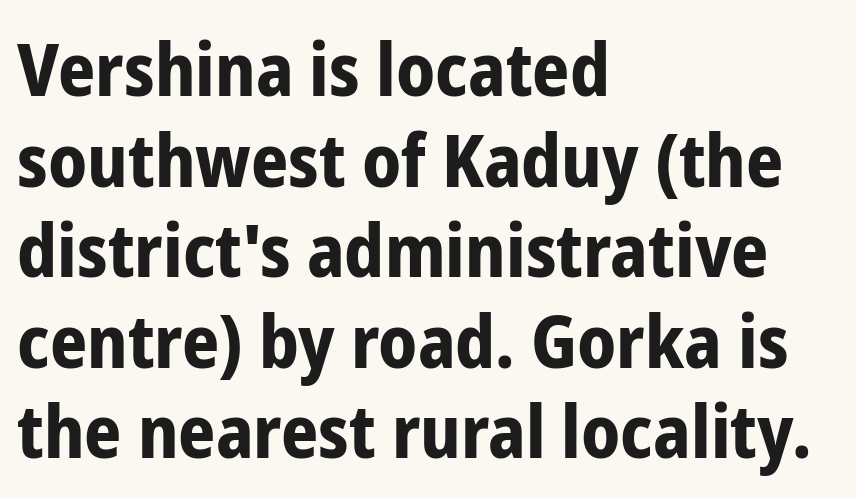
{"serif": "no", "italic": "no", "bold": "yes", "weight": "bold", "width": "condensed", "stroke_contrast": "low", "x_height": "medium", "monospaced": "no", "underline": "no", "align": "left", "line_spacing_ratio": 1.24, "letter_spacing": "normal", "letter_spacing_em": 0.0, "glyph_px": 73}
